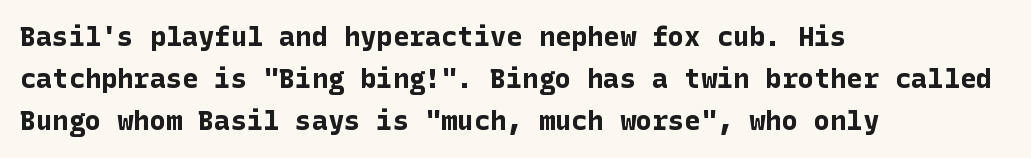
The image shows 27 px bold type, upright; set left-aligned, normal line spacing (1.56x), normal letter spacing, not underlined.
